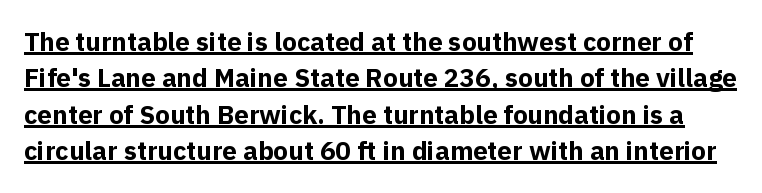
{"italic": "no", "bold": "yes", "underline": "yes", "line_spacing": "normal", "line_spacing_ratio": 1.4, "letter_spacing": "normal", "letter_spacing_em": 0.0, "glyph_px": 26}
